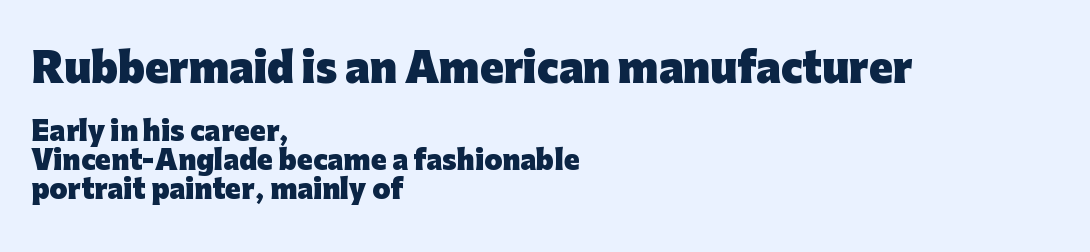
{"serif": "no", "italic": "no", "bold": "yes", "weight": "heavy", "width": "normal", "stroke_contrast": "low", "x_height": "medium", "monospaced": "no", "underline": "no", "align": "left", "line_spacing": "tight", "line_spacing_ratio": 1.12, "letter_spacing": "normal", "letter_spacing_em": 0.0, "larger_block": "first", "size_ratio": 1.5, "glyph_px": 39}
